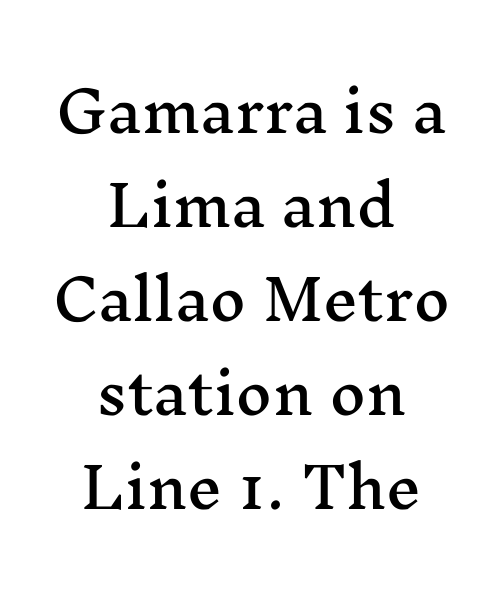
Q: Is the text italic (slanted)? A: No, it is upright.
Q: Is the typeface a serif or a sans-serif typeface? A: Serif.
Q: Is the text underlined? A: No.
Q: How is the paragraph aligned? A: Centered.
Q: Is the spacing between letters normal or unusually wide? A: Normal.
Q: Is the spacing between lines tight, normal or loose? A: Normal.
Q: Width (condensed, normal, or wide)? A: Wide.
Q: Stroke contrast? A: Medium.
Q: x-height? A: Medium.
Q: Monospaced? A: No.
